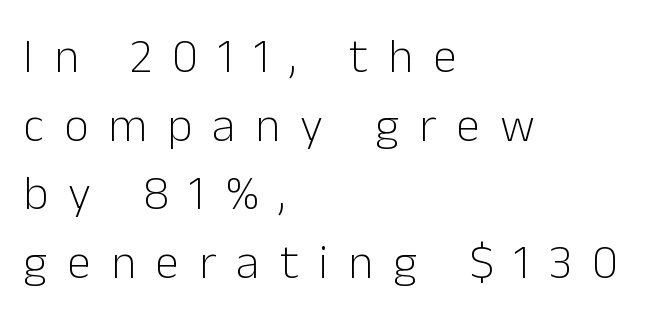
The image shows 48 px light sans-serif type, upright; set left-aligned, normal line spacing (1.43x), unusually wide letter spacing (+0.42 em), not underlined; low stroke contrast and a medium x-height.
